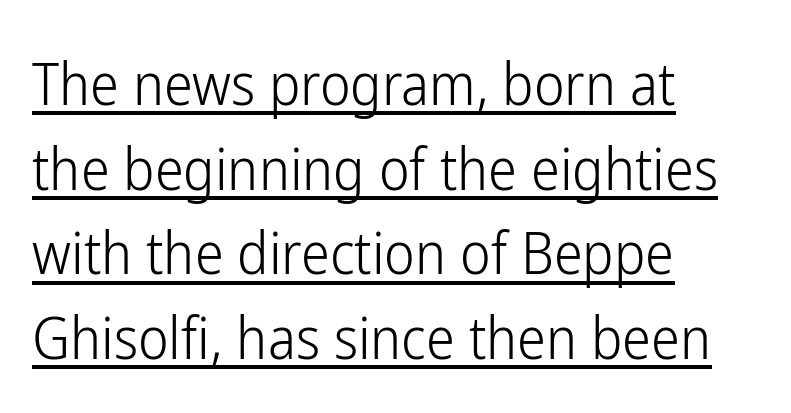
Spacing verdict: proportional, widths tailored to each character. A typesetter would call this zero additional tracking. The letterforms sit at book weight or below. Reading down the column, the eye jumps a familiar distance to each next line. A student would call this left alignment; a typographer would say flush left, rag right.
